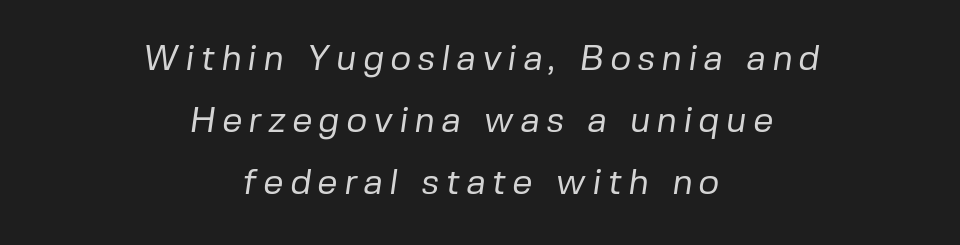
The image shows 36 px regular-weight sans-serif type; set centered, line spacing 1.72x, not underlined; low stroke contrast and a medium x-height.
